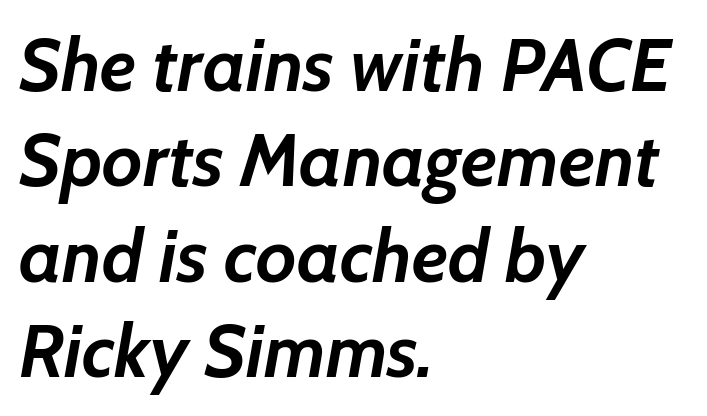
Q: Is the text bold? A: Yes.
Q: Is the text italic (slanted)? A: Yes, it leans right by about 7 degrees.
Q: Is the text underlined? A: No.
Q: How is the paragraph aligned? A: Left-aligned.
Q: Is the spacing between letters normal or unusually wide? A: Normal.
Q: Is the spacing between lines tight, normal or loose? A: Normal.
Q: Width (condensed, normal, or wide)? A: Normal.
Q: Stroke contrast? A: Low.
Q: x-height? A: Medium.
Q: Monospaced? A: No.
